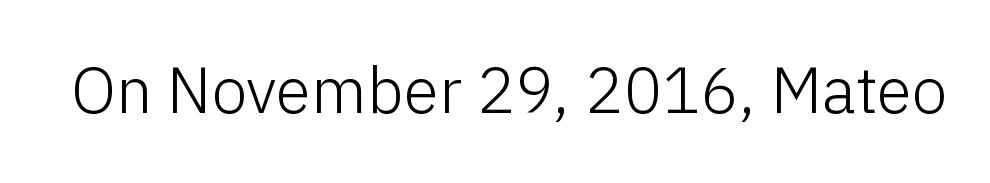
{"serif": "no", "italic": "no", "bold": "no", "weight": "light", "width": "normal", "stroke_contrast": "low", "x_height": "medium", "monospaced": "no", "underline": "no", "letter_spacing": "normal", "letter_spacing_em": 0.0, "glyph_px": 64}
